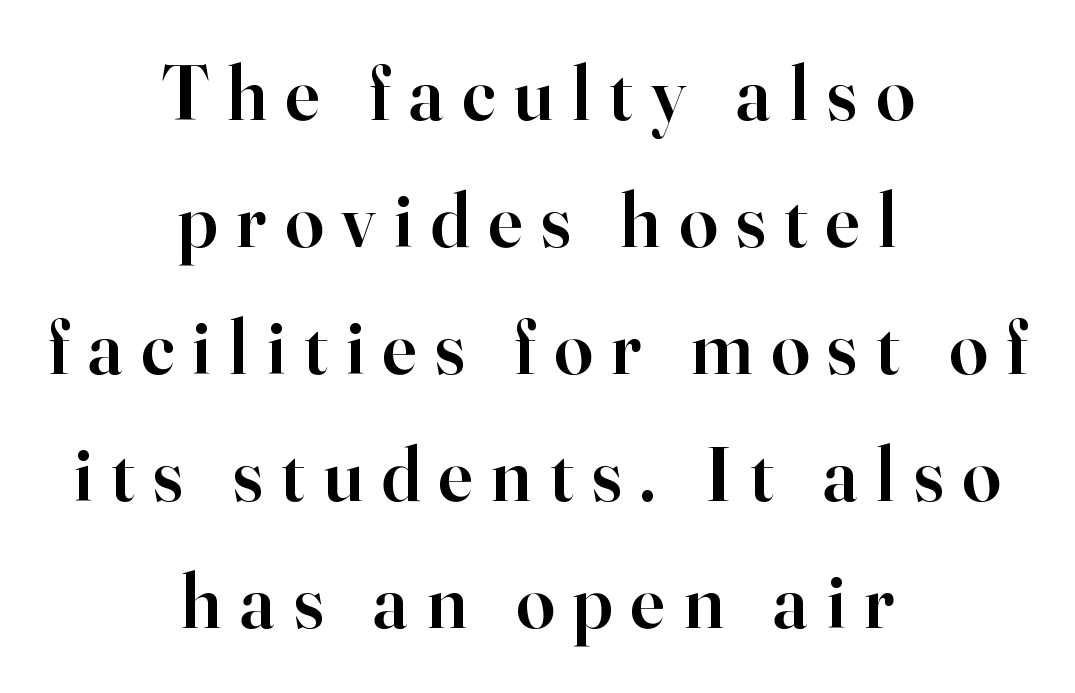
The image shows 77 px semibold serif type, upright; set centered, normal line spacing (1.65x), unusually wide letter spacing (+0.24 em), not underlined; high stroke contrast and a small x-height.
